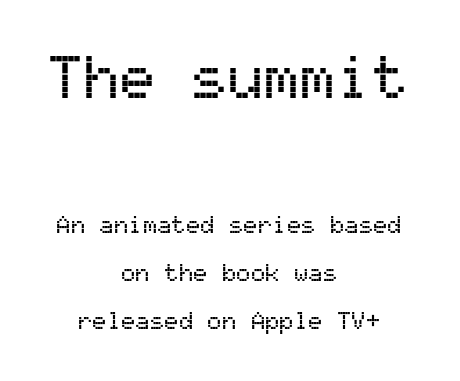
{"serif": "no", "italic": "no", "width": "normal", "stroke_contrast": "medium", "x_height": "medium", "monospaced": "yes", "underline": "no", "align": "center", "line_spacing": "loose", "line_spacing_ratio": 1.99, "letter_spacing": "normal", "letter_spacing_em": 0.0, "larger_block": "first", "size_ratio": 2.5, "glyph_px": 60}
